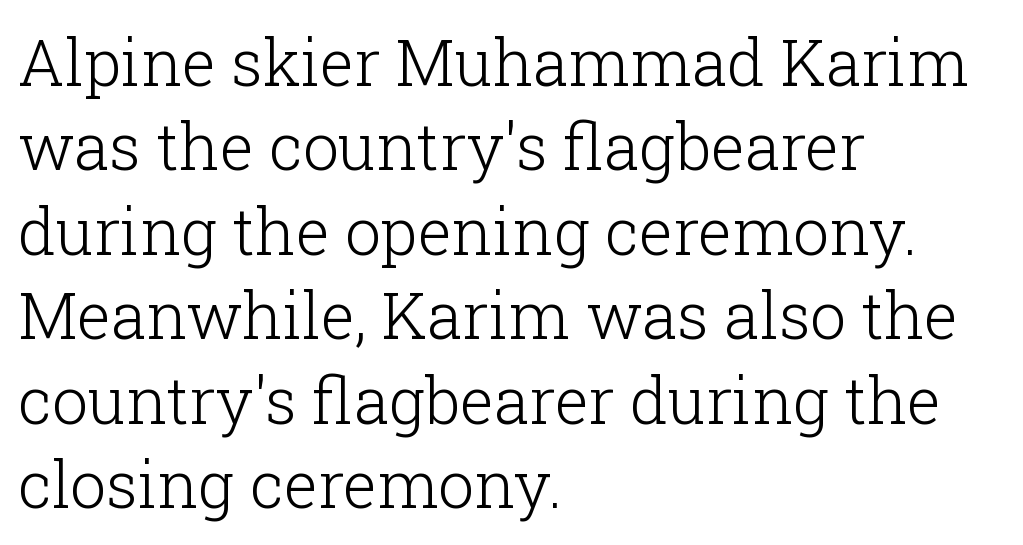
The image shows 64 px light serif type, upright; set left-aligned, normal line spacing (1.32x), normal letter spacing, not underlined; low stroke contrast and a medium x-height.
